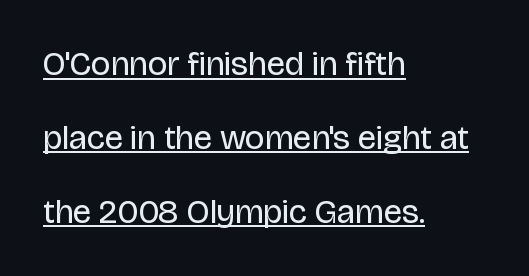
The image shows 34 px regular-weight sans-serif type, upright; set left-aligned, loose line spacing (2.17x), normal letter spacing, underlined; low stroke contrast and a large x-height.
